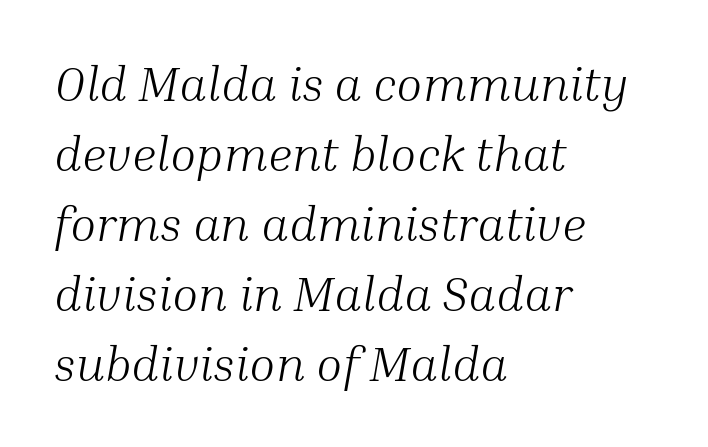
The lettering tilts uniformly, giving the passage an italic look. The letterforms sit at book weight or below. This rendering uses left alignment, leaving the right contour irregular. Spacing verdict: proportional, widths tailored to each character. Inter-character spacing is left at the font's built-in metrics. Type style note: has serifs.
